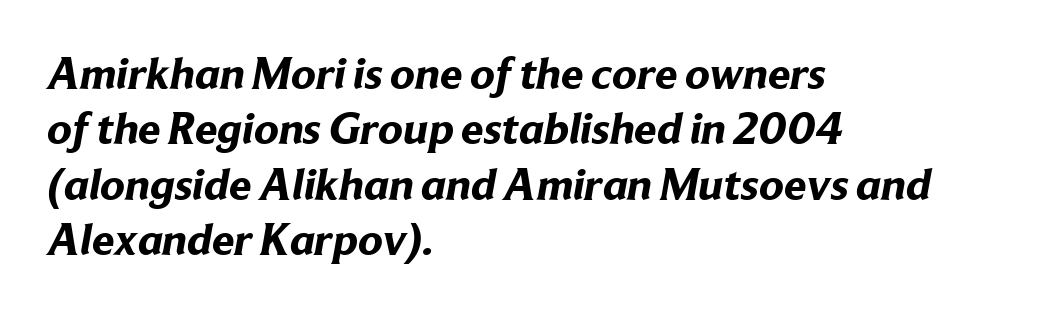
The image shows 45 px bold sans-serif type; set left-aligned, line spacing 1.23x, normal letter spacing, not underlined; low stroke contrast and a medium x-height.
